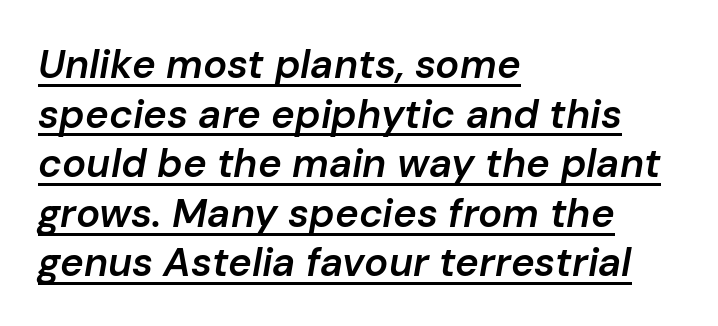
Q: Is the text bold? A: Semi-bold.
Q: Is the text italic (slanted)? A: Yes, it leans right by about 10 degrees.
Q: Is the text underlined? A: Yes.
Q: How is the paragraph aligned? A: Left-aligned.
Q: Is the spacing between letters normal or unusually wide? A: Normal.
Q: Width (condensed, normal, or wide)? A: Normal.
Q: Stroke contrast? A: Low.
Q: x-height? A: Medium.
Q: Monospaced? A: No.
